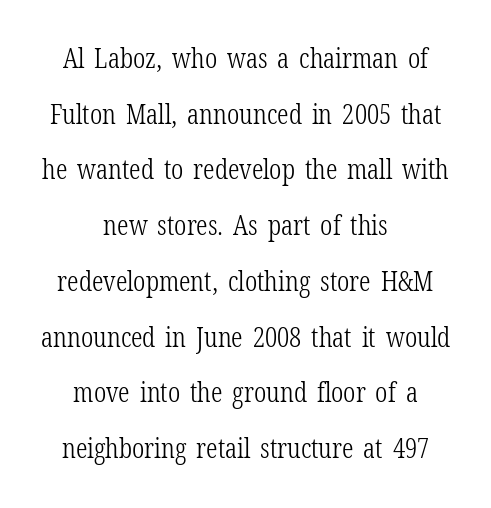
Q: Is the text bold? A: No.
Q: Is the text italic (slanted)? A: No, it is upright.
Q: Is the typeface a serif or a sans-serif typeface? A: Serif.
Q: Is the text underlined? A: No.
Q: How is the paragraph aligned? A: Centered.
Q: Is the spacing between letters normal or unusually wide? A: Normal.
Q: Is the spacing between lines tight, normal or loose? A: Loose.
Q: Width (condensed, normal, or wide)? A: Condensed.
Q: Stroke contrast? A: Low.
Q: x-height? A: Medium.
Q: Monospaced? A: No.
